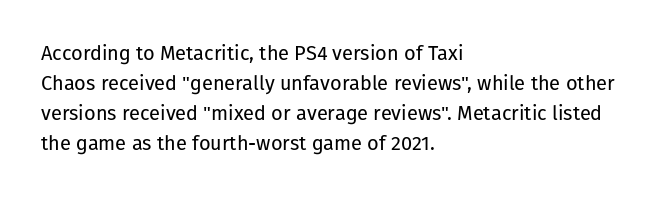
The image shows 20 px text type, upright; set left-aligned, normal line spacing (1.5x), normal letter spacing, not underlined.
